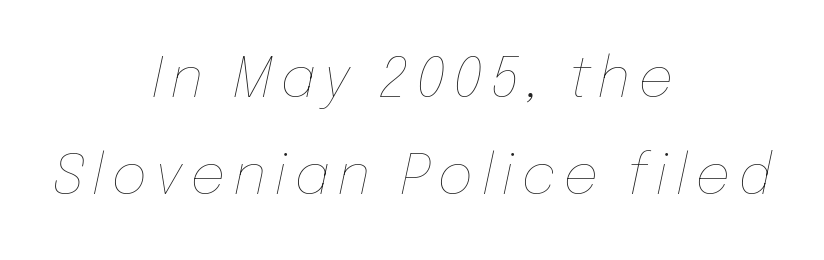
The image shows 56 px thin type, italic (leaning right); set centered, line spacing 1.73x, not underlined; low stroke contrast and a medium x-height.
